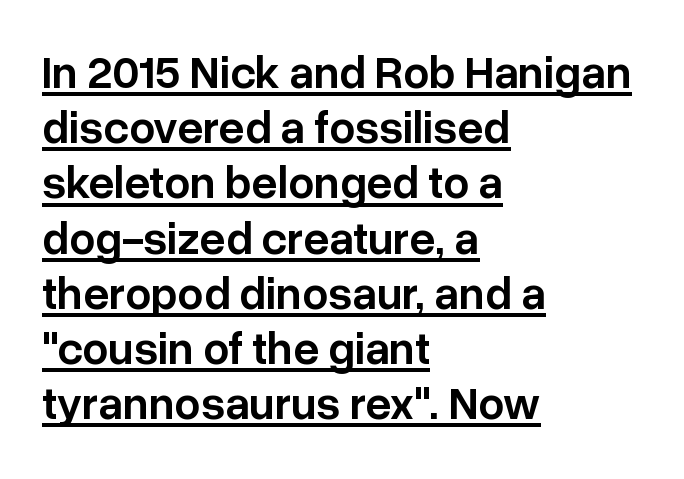
The image shows 46 px semibold sans-serif type, upright; set left-aligned, line spacing 1.2x, normal letter spacing, underlined; low stroke contrast and a medium x-height.
